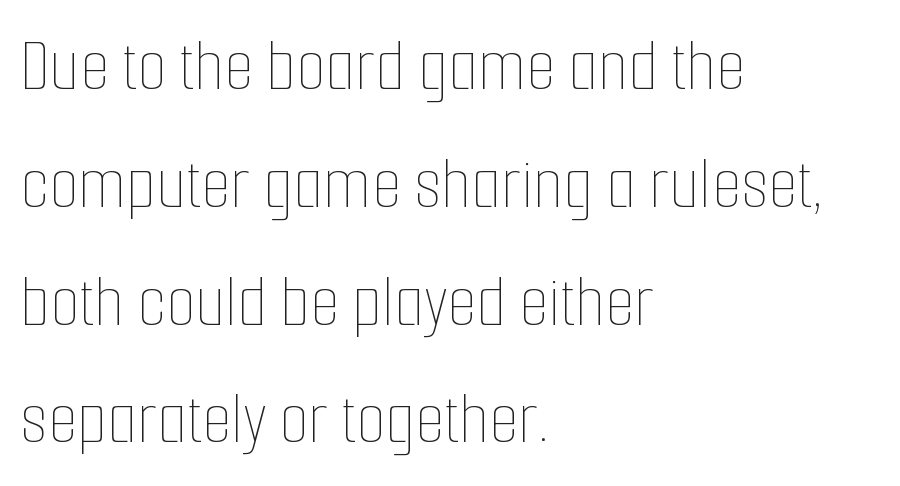
Q: Is the text bold? A: No.
Q: Is the text italic (slanted)? A: No, it is upright.
Q: Is the text underlined? A: No.
Q: How is the paragraph aligned? A: Left-aligned.
Q: Is the spacing between letters normal or unusually wide? A: Normal.
Q: Is the spacing between lines tight, normal or loose? A: Normal.
Q: Width (condensed, normal, or wide)? A: Condensed.
Q: Stroke contrast? A: Low.
Q: x-height? A: Medium.
Q: Monospaced? A: No.
